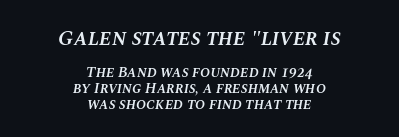
Typesetter's note — upper block bumped up in size, lower block left smaller. In terms of weight, the rendering is demibold, just under bold. The passage shown leans; its letterforms are oblique. Here the glyphs are tracked normally, forming tight word shapes. The specimen omits any rule beneath the text block's lines.
